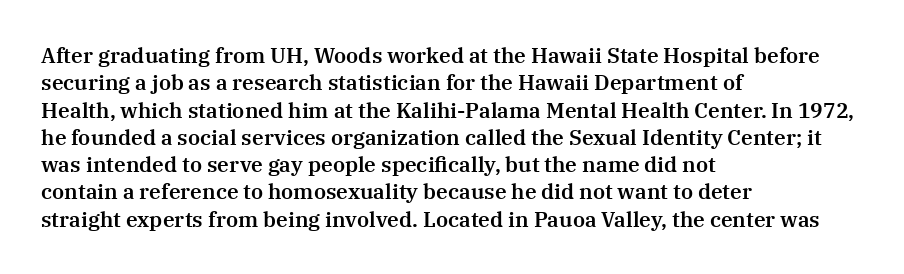
The image shows 21 px text type, upright; set left-aligned, normal line spacing (1.3x), normal letter spacing, not underlined.
